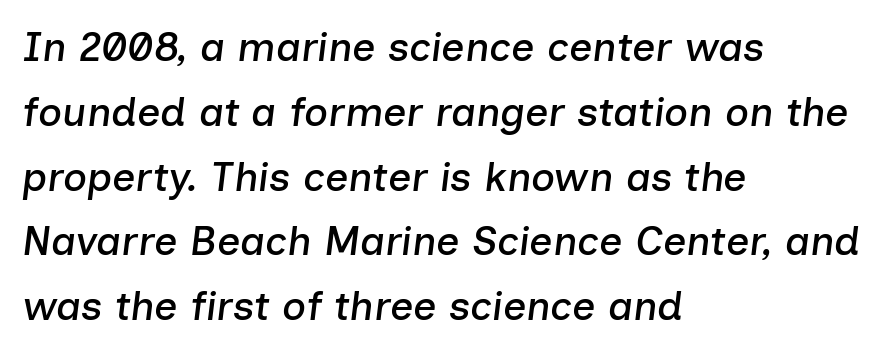
The words here are not underlined. The face used here is rendered with its standard letterfit. Emphasis-style slanted type is in use. The line-height multiplier appears to be the usual default. A student would call this left alignment; a typographer would say flush left, rag right. The passage shown is typed in a proportional face where columns would drift.
